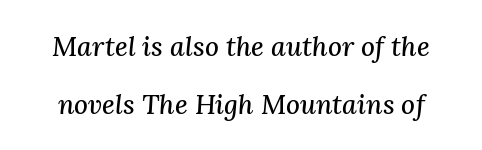
Q: Is the text italic (slanted)? A: Yes, it leans right by about 3 degrees.
Q: Is the text underlined? A: No.
Q: Is the spacing between letters normal or unusually wide? A: Normal.
Q: Is the spacing between lines tight, normal or loose? A: Loose.
